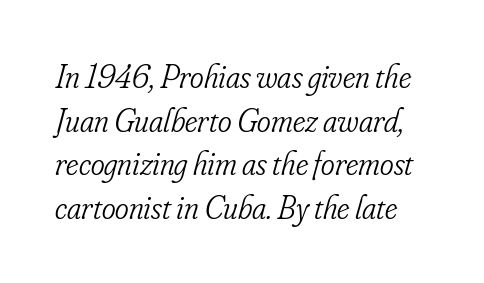
Observe the lean: these are italic letterforms. Quick note: underline off. The type family on display is of the serif kind. Looks like regular typesetting: each glyph gets only the width it needs. Evenly set lines give the paragraph a standard silhouette.
